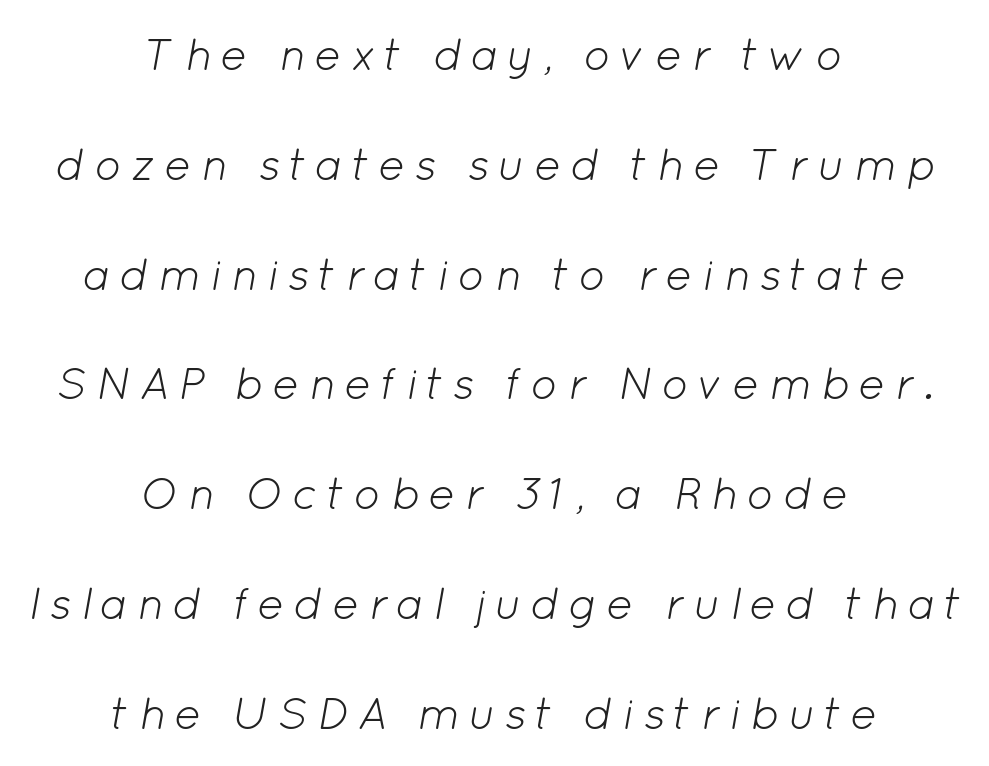
The image shows 45 px light type, italic (leaning right); set centered, loose line spacing (2.44x), not underlined; low stroke contrast and a medium x-height.
